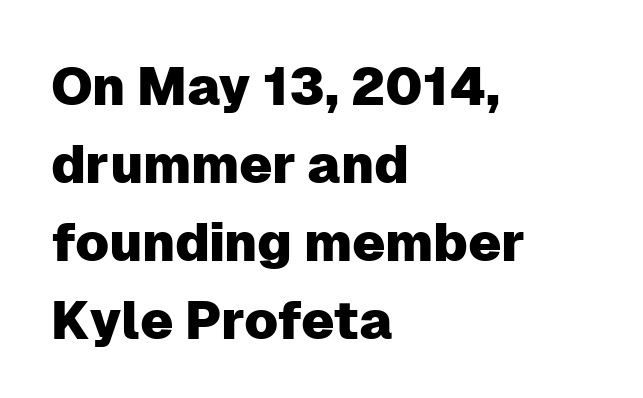
Default kerning and tracking; the words read as compact shapes. Here the designer chose a conventional face with non-uniform glyph widths. Notice how the stems are strictly vertical — no italics here. If you drew a ruler down the left edge, every line would touch it.
